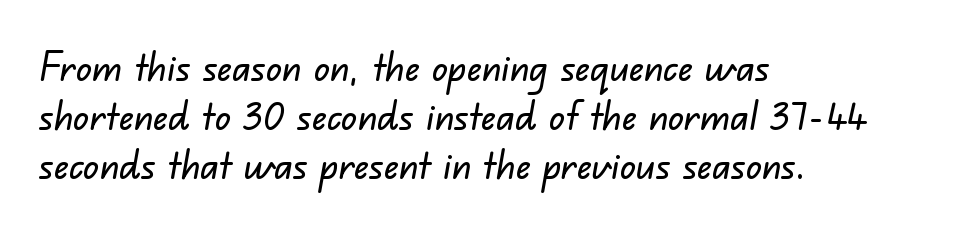
The image shows 40 px sans-serif type; set left-aligned, line spacing 1.22x, normal letter spacing, not underlined; low stroke contrast and a small x-height.
